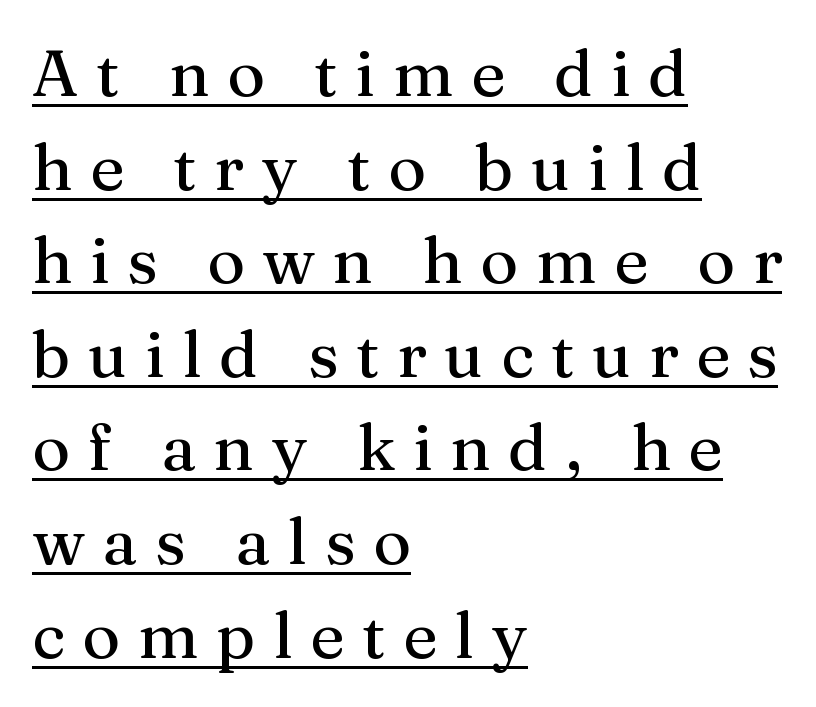
Q: Is the text italic (slanted)? A: No, it is upright.
Q: Is the typeface a serif or a sans-serif typeface? A: Serif.
Q: Is the text underlined? A: Yes.
Q: How is the paragraph aligned? A: Left-aligned.
Q: Is the spacing between letters normal or unusually wide? A: Unusually wide.
Q: Is the spacing between lines tight, normal or loose? A: Normal.
Q: Width (condensed, normal, or wide)? A: Normal.
Q: Stroke contrast? A: Medium.
Q: x-height? A: Medium.
Q: Monospaced? A: No.
